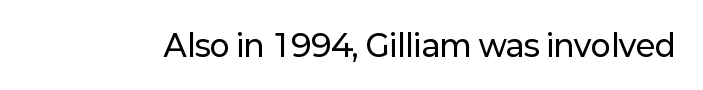
The image shows 30 px sans-serif type, upright; set normal letter spacing, not underlined; low stroke contrast and a medium x-height.
